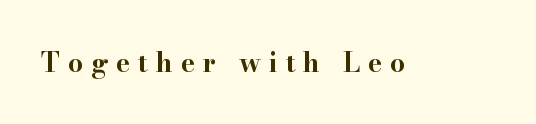
Q: Is the text bold? A: Yes.
Q: Is the text italic (slanted)? A: No, it is upright.
Q: Is the text underlined? A: No.
Q: Is the spacing between letters normal or unusually wide? A: Unusually wide.
